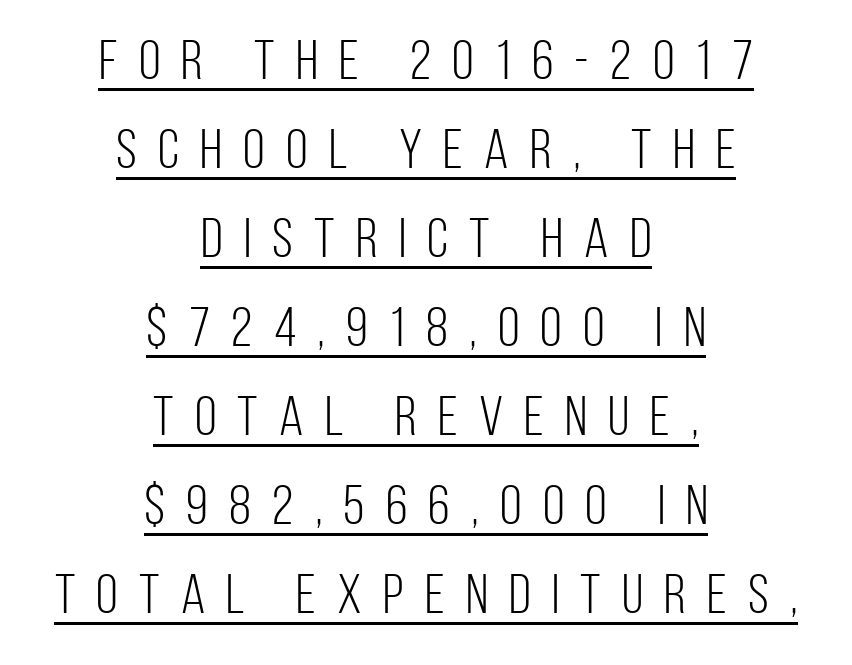
The image shows 56 px light, condensed sans-serif type, upright; set centered, normal line spacing (1.59x), unusually wide letter spacing (+0.38 em), underlined; low stroke contrast and a large x-height.
